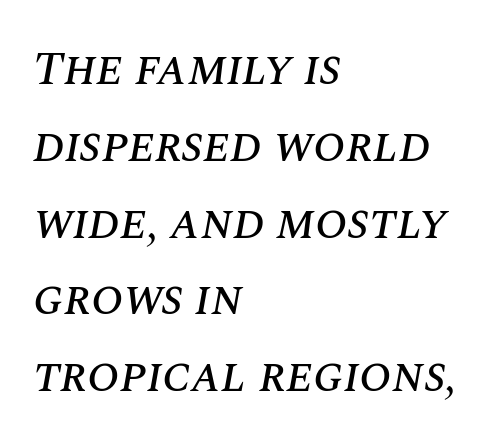
{"italic": "yes", "lean": "right", "slant_degrees": 10, "width": "normal", "stroke_contrast": "medium", "x_height": "large", "monospaced": "no", "underline": "no", "align": "left", "line_spacing": "normal", "line_spacing_ratio": 1.6, "letter_spacing": "normal", "letter_spacing_em": 0.0, "glyph_px": 48}
